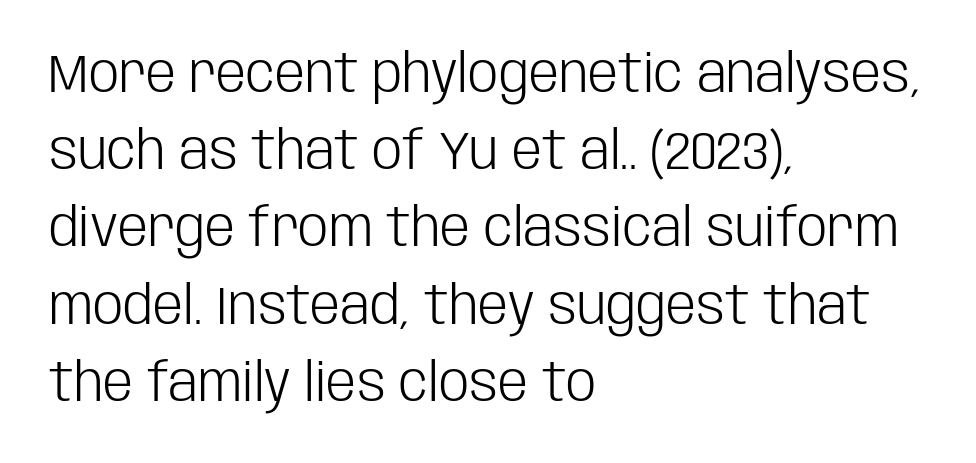
The font is comparable to plain body text, perhaps lighter. The foot of each line stays bare and open. This sample uses an upright cut, with every glyph sitting square on the baseline. Here the designer chose a conventional face with non-uniform glyph widths. Nothing sits at the stroke ends, so this counts as sans-serif. These lines keep a tight, regular rhythm from letter to letter.
